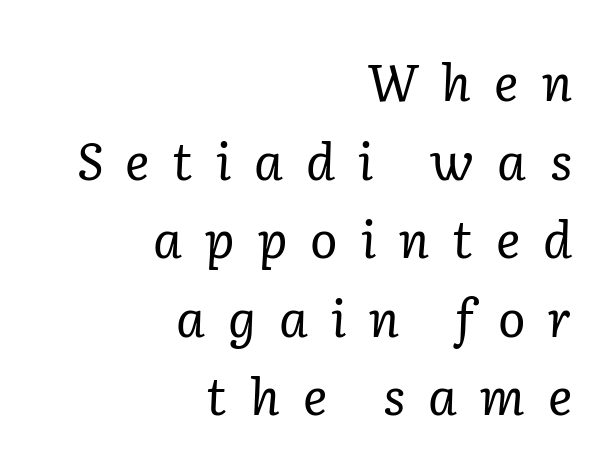
A serif font was chosen for this passage. Compared with a typical body face, this is equally light or lighter still. The face used here is proportionally spaced, like ordinary book or web type. Only glyphs here, with clear space below each row. Regarding leading, the lines here are spaced in the standard way. Short and long lines alike share a common ending point at right.
